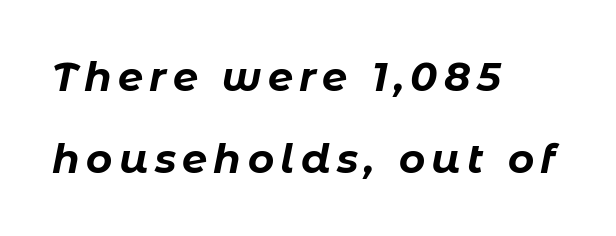
Q: Is the text bold? A: Yes.
Q: Is the text italic (slanted)? A: Yes, it leans right by about 11 degrees.
Q: Is the text underlined? A: No.
Q: How is the paragraph aligned? A: Left-aligned.
Q: Is the spacing between lines tight, normal or loose? A: Loose.
Q: Width (condensed, normal, or wide)? A: Normal.
Q: Stroke contrast? A: Low.
Q: x-height? A: Medium.
Q: Monospaced? A: No.
